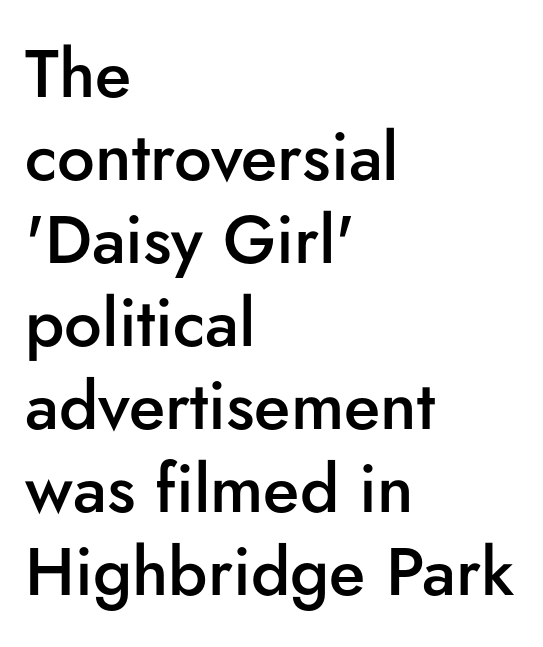
{"serif": "no", "italic": "no", "bold": "semi", "weight": "semibold", "width": "normal", "stroke_contrast": "low", "x_height": "small", "monospaced": "no", "underline": "no", "align": "left", "line_spacing_ratio": 1.24, "letter_spacing": "normal", "letter_spacing_em": 0.0, "glyph_px": 67}
